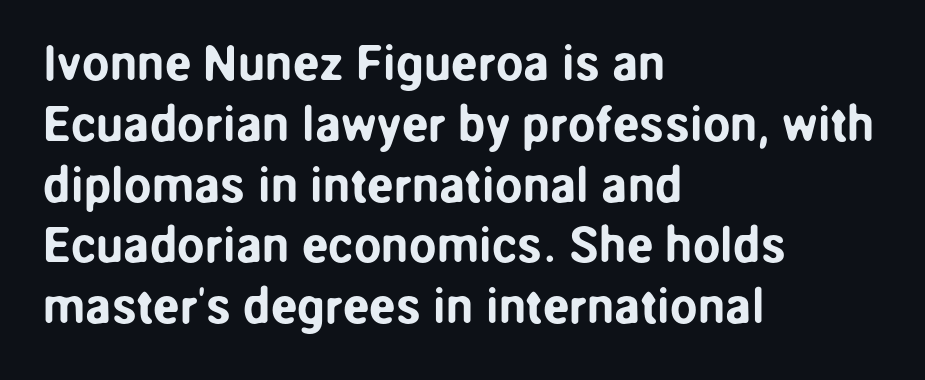
{"serif": "no", "italic": "no", "width": "normal", "stroke_contrast": "low", "x_height": "medium", "monospaced": "no", "underline": "no", "align": "left", "line_spacing_ratio": 1.24, "letter_spacing": "normal", "letter_spacing_em": 0.0, "glyph_px": 49}
